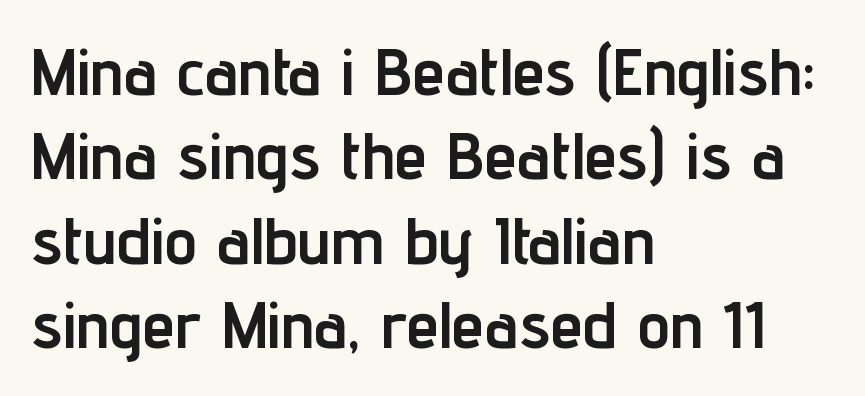
The image shows 66 px semibold, condensed sans-serif type, upright; set left-aligned, normal line spacing (1.28x), normal letter spacing, not underlined; low stroke contrast and a medium x-height.
